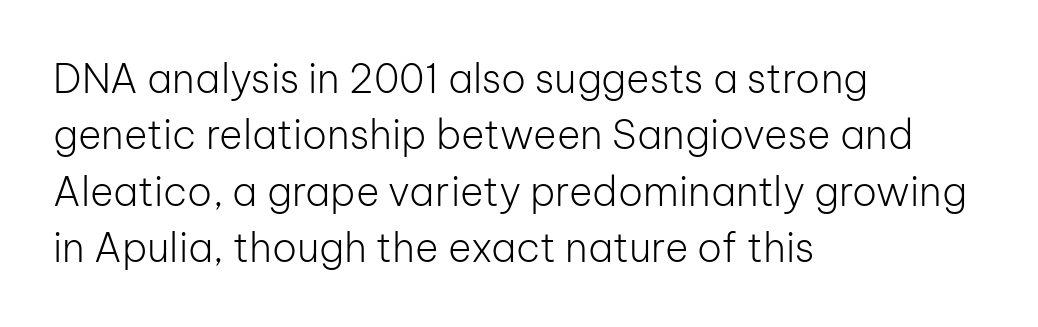
{"serif": "no", "italic": "no", "bold": "no", "weight": "light", "width": "normal", "stroke_contrast": "low", "x_height": "medium", "monospaced": "no", "underline": "no", "align": "left", "line_spacing": "normal", "line_spacing_ratio": 1.41, "letter_spacing": "normal", "letter_spacing_em": 0.0, "glyph_px": 40}
